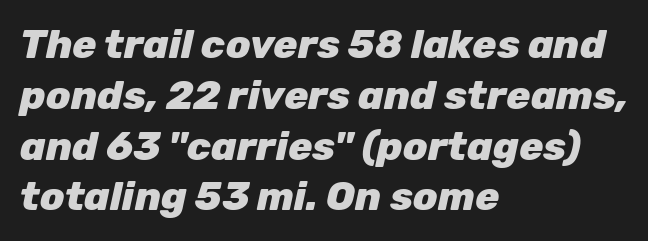
{"italic": "yes", "lean": "right", "slant_degrees": 12, "bold": "yes", "weight": "heavy", "width": "normal", "stroke_contrast": "low", "x_height": "medium", "monospaced": "no", "underline": "no", "align": "left", "line_spacing": "normal", "line_spacing_ratio": 1.27, "letter_spacing": "normal", "letter_spacing_em": 0.0, "glyph_px": 40}
